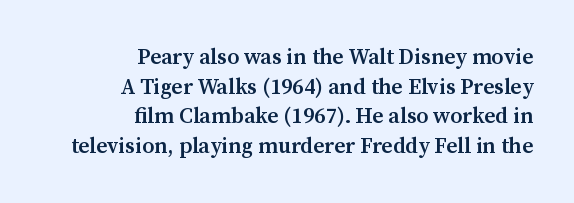
The image shows 22 px text type, upright; set right-aligned, normal line spacing (1.35x), normal letter spacing, not underlined.
